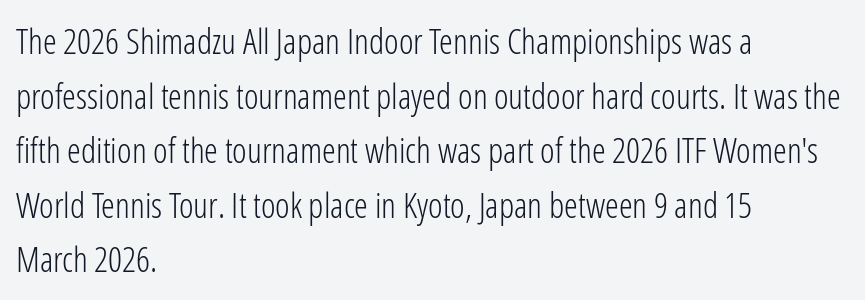
The string is rendered with underlining switched off. The lines are quadded left. The rendering keeps characters at their native spacing. Every stem runs plumb, perpendicular to the baseline. Stem width sits at or under what a default text font uses.
